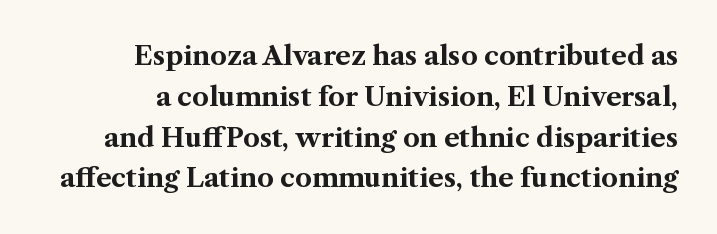
The image shows 26 px bold type, upright; set normal line spacing (1.57x), normal letter spacing, not underlined.
